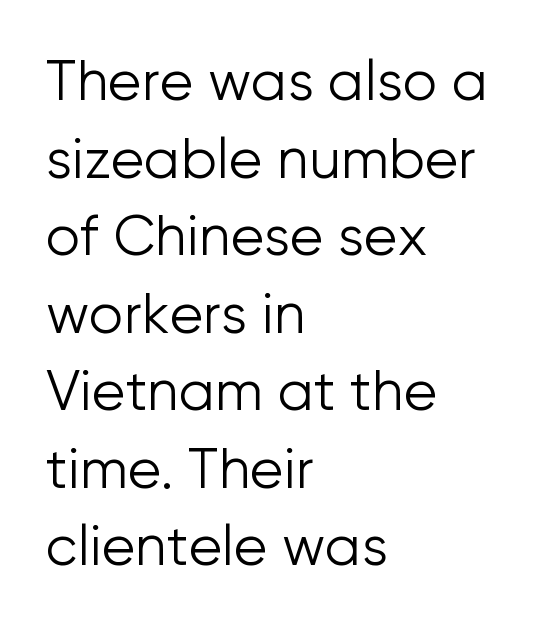
{"serif": "no", "italic": "no", "bold": "no", "weight": "light", "width": "normal", "stroke_contrast": "low", "x_height": "medium", "monospaced": "no", "underline": "no", "align": "left", "line_spacing": "normal", "line_spacing_ratio": 1.41, "letter_spacing": "normal", "letter_spacing_em": 0.0, "glyph_px": 55}
